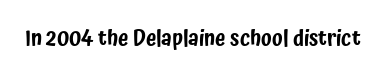
Every character sits straight up, as roman type does. The string is rendered with underlining switched off. Students, note that the glyphs here touch the page at normal intervals.
